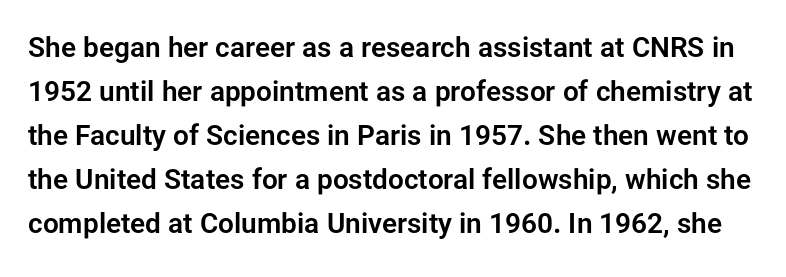
Every stem runs plumb, perpendicular to the baseline. The letterforms sit shoulder to shoulder at normal distance. You could not count columns in this text — the font is proportionally spaced. The passage shown is not underscored anywhere.
